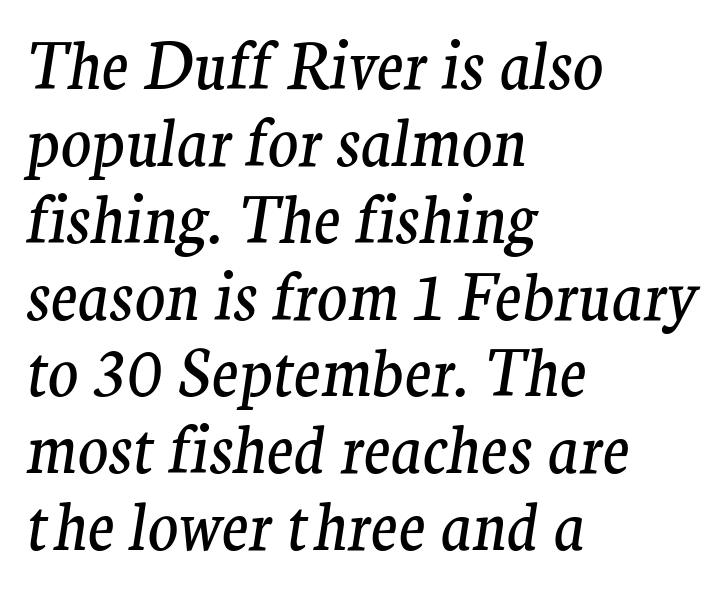
{"serif": "yes", "italic": "yes", "lean": "right", "slant_degrees": 9, "bold": "no", "weight": "regular", "width": "normal", "stroke_contrast": "medium", "x_height": "medium", "monospaced": "no", "underline": "no", "align": "left", "line_spacing_ratio": 1.22, "letter_spacing": "normal", "letter_spacing_em": 0.0, "glyph_px": 63}
